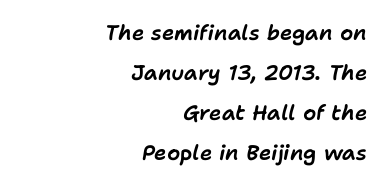
{"italic": "yes", "lean": "right", "slant_degrees": 11, "underline": "no", "align": "right", "line_spacing": "loose", "line_spacing_ratio": 1.9, "letter_spacing": "normal", "letter_spacing_em": 0.0, "glyph_px": 21}
